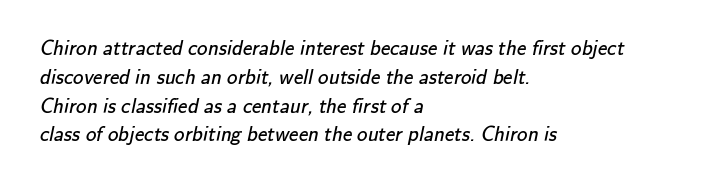
Q: Is the text bold? A: No.
Q: Is the text underlined? A: No.
Q: How is the paragraph aligned? A: Left-aligned.
Q: Is the spacing between letters normal or unusually wide? A: Normal.
Q: Is the spacing between lines tight, normal or loose? A: Normal.
